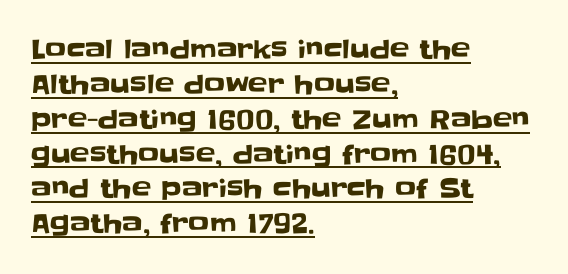
The letters stand straight up with perfectly vertical stems. Caption: standard tracking, unaltered. How would I describe the line gaps? Plain and ordinary. Alignment: flush left.
